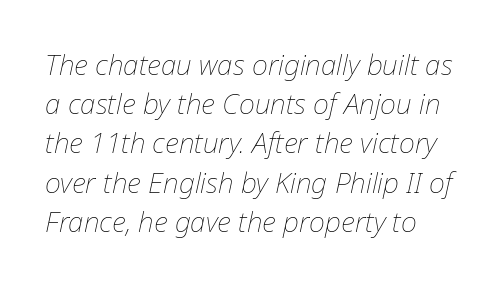
{"italic": "yes", "lean": "right", "slant_degrees": 12, "bold": "no", "weight": "thin", "width": "normal", "stroke_contrast": "low", "x_height": "medium", "monospaced": "no", "underline": "no", "line_spacing": "normal", "line_spacing_ratio": 1.4, "letter_spacing": "normal", "letter_spacing_em": 0.0, "glyph_px": 28}
